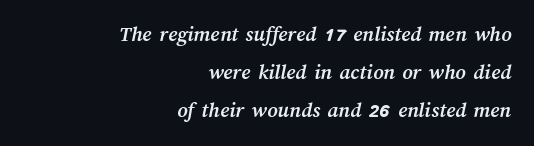
{"bold": "yes", "underline": "no", "align": "right", "line_spacing_ratio": 1.73, "letter_spacing": "normal", "letter_spacing_em": 0.0, "glyph_px": 22}
